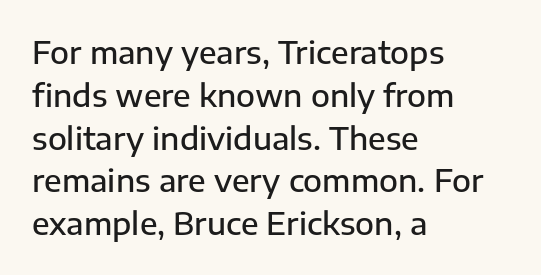
The image shows 31 px semibold sans-serif type, upright; set left-aligned, normal line spacing (1.38x), normal letter spacing, not underlined; low stroke contrast and a medium x-height.
